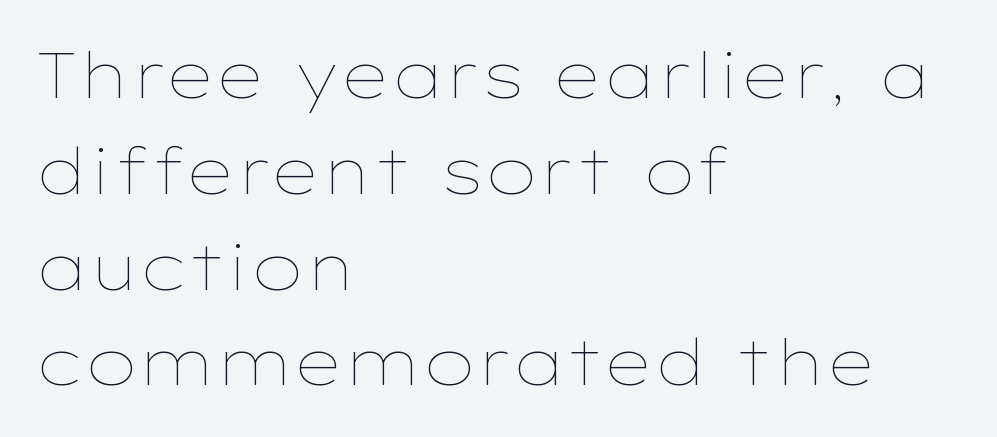
{"italic": "no", "bold": "no", "weight": "thin", "width": "wide", "stroke_contrast": "low", "x_height": "medium", "monospaced": "no", "underline": "no", "align": "left", "line_spacing": "normal", "line_spacing_ratio": 1.52, "letter_spacing": "normal", "letter_spacing_em": 0.0, "glyph_px": 63}
